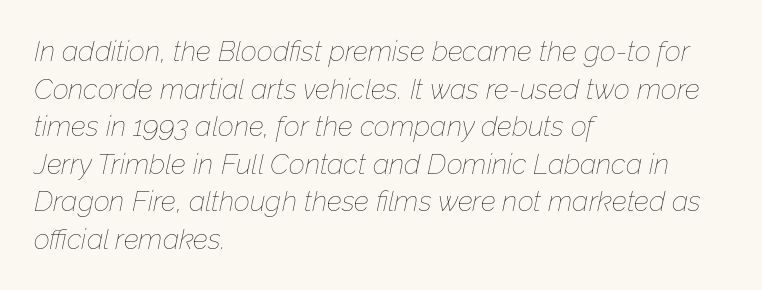
{"italic": "yes", "lean": "right", "slant_degrees": 12, "bold": "no", "weight": "thin", "width": "normal", "stroke_contrast": "low", "x_height": "medium", "monospaced": "no", "underline": "no", "align": "left", "line_spacing": "normal", "line_spacing_ratio": 1.34, "letter_spacing": "normal", "letter_spacing_em": 0.0, "glyph_px": 28}
